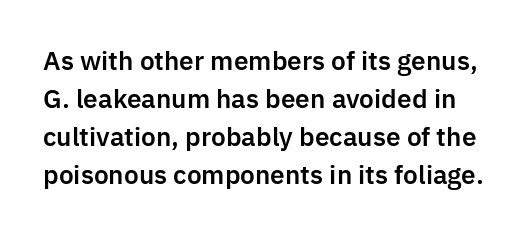
Q: Is the text italic (slanted)? A: No, it is upright.
Q: Is the text underlined? A: No.
Q: Is the spacing between letters normal or unusually wide? A: Normal.
Q: Is the spacing between lines tight, normal or loose? A: Normal.
